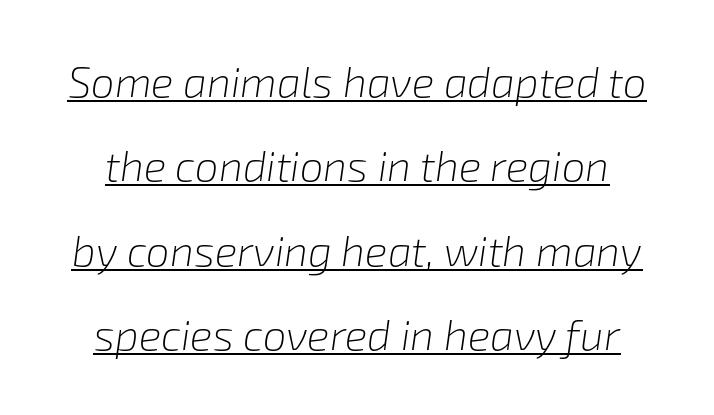
No heavy texture on the line: the type isn't bold. Inter-character spacing is left at the font's built-in metrics. When letters slant like this, we call the style italic. Proportional: the letters do not fall into vertical columns.
